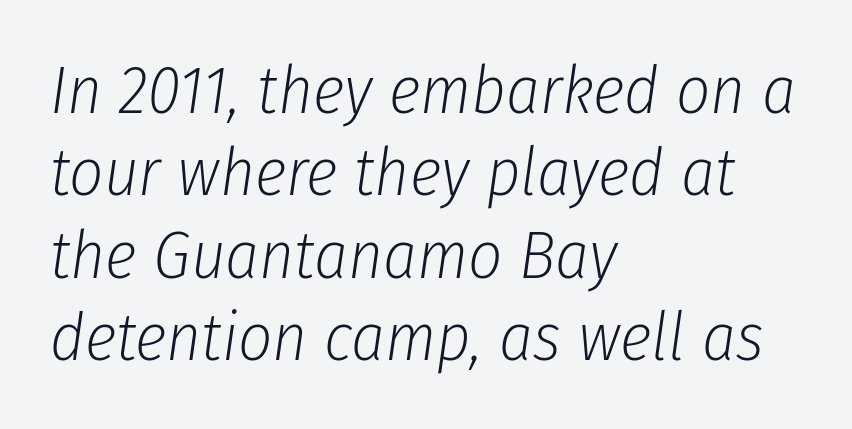
{"italic": "yes", "lean": "right", "slant_degrees": 8, "bold": "no", "weight": "light", "width": "condensed", "stroke_contrast": "low", "x_height": "medium", "monospaced": "no", "underline": "no", "align": "left", "line_spacing_ratio": 1.23, "letter_spacing": "normal", "letter_spacing_em": 0.0, "glyph_px": 67}
